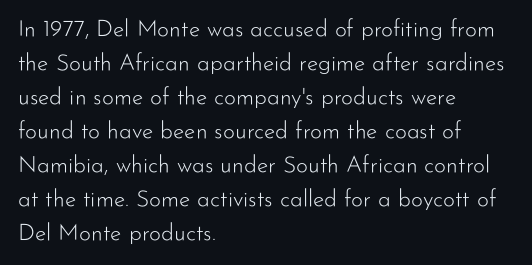
The type sits square on the baseline with zero lean. Stem width sits at or under what a default text font uses. Horizontally, the lines are justified to the leading edge only. This sample keeps an unexceptional amount of space between lines. The space beneath each line is pristine and unruled. There is no visible air inserted between adjacent glyphs.
